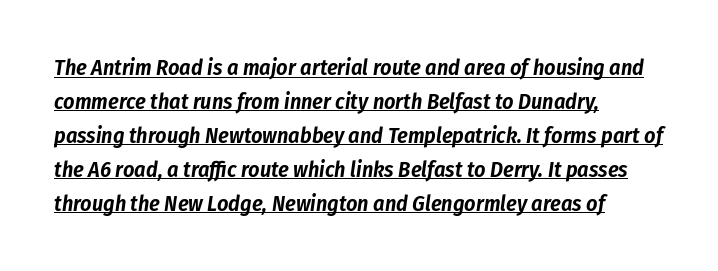
Regular leading. Glance below the letters and you will spot a drawn line. A classic flush-left, rag-right setting is used for this passage. The typography opts for an oblique posture over an upright one.
